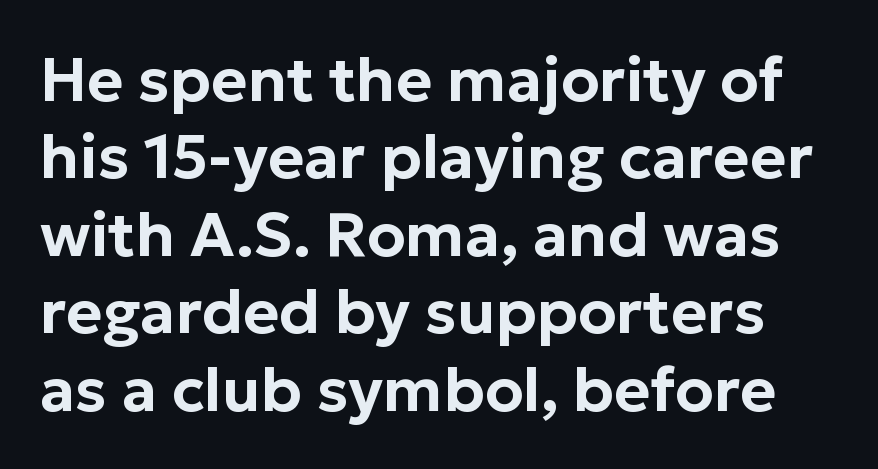
The image shows 62 px sans-serif type, upright; set normal line spacing (1.25x), normal letter spacing, not underlined; low stroke contrast and a medium x-height.
